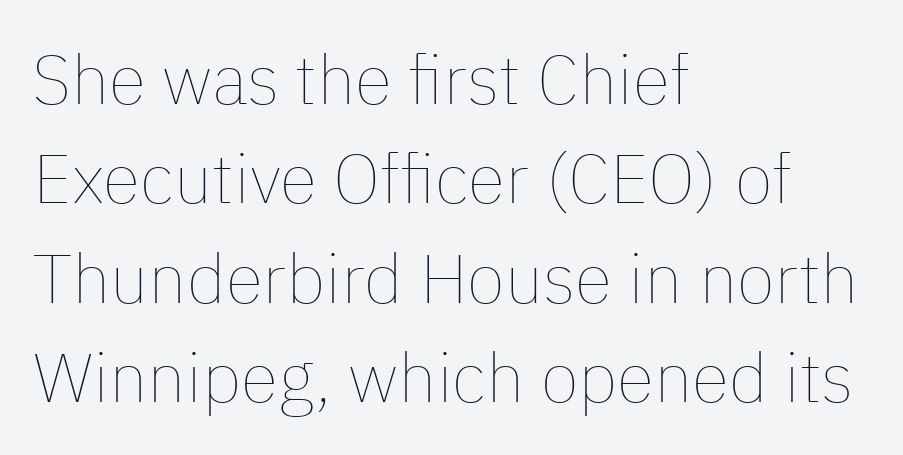
{"italic": "no", "bold": "no", "weight": "thin", "width": "normal", "stroke_contrast": "low", "x_height": "medium", "monospaced": "no", "underline": "no", "align": "left", "line_spacing": "normal", "line_spacing_ratio": 1.44, "letter_spacing": "normal", "letter_spacing_em": 0.0, "glyph_px": 69}
